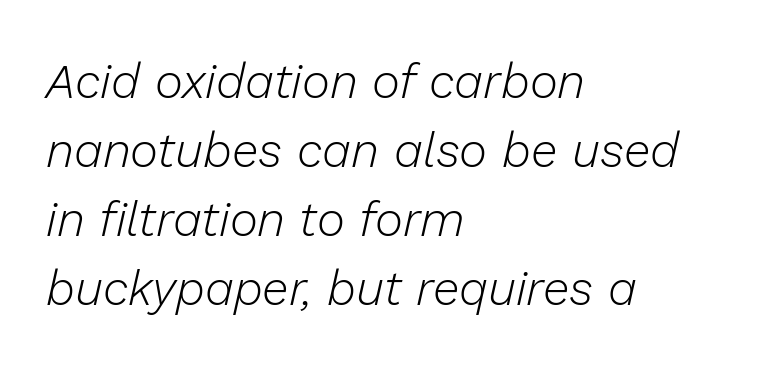
{"italic": "yes", "lean": "right", "slant_degrees": 13, "bold": "no", "weight": "light", "width": "normal", "stroke_contrast": "low", "x_height": "medium", "monospaced": "no", "underline": "no", "align": "left", "line_spacing": "normal", "line_spacing_ratio": 1.44, "letter_spacing": "normal", "letter_spacing_em": 0.0, "glyph_px": 48}
